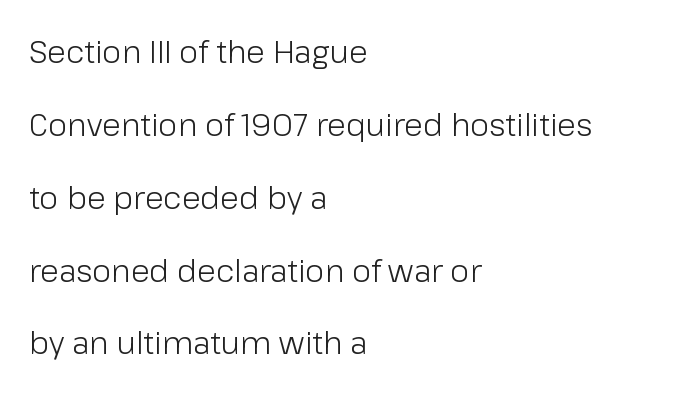
{"serif": "no", "italic": "no", "bold": "no", "weight": "light", "width": "normal", "stroke_contrast": "low", "x_height": "medium", "monospaced": "no", "underline": "no", "align": "left", "line_spacing": "loose", "line_spacing_ratio": 2.35, "letter_spacing": "normal", "letter_spacing_em": 0.0, "glyph_px": 31}
